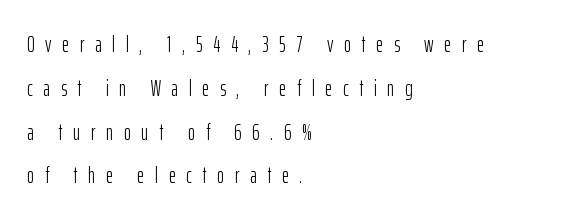
{"italic": "no", "bold": "no", "underline": "no", "align": "left", "line_spacing": "loose", "line_spacing_ratio": 1.99, "letter_spacing": "wide", "letter_spacing_em": 0.48, "glyph_px": 22}
